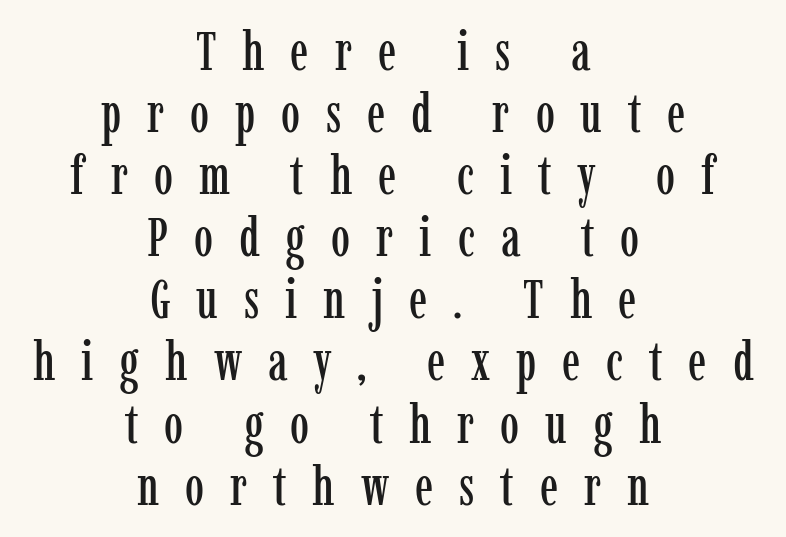
Q: Is the text italic (slanted)? A: No, it is upright.
Q: Is the typeface a serif or a sans-serif typeface? A: Serif.
Q: Is the text underlined? A: No.
Q: How is the paragraph aligned? A: Centered.
Q: Is the spacing between letters normal or unusually wide? A: Unusually wide.
Q: Is the spacing between lines tight, normal or loose? A: Tight.
Q: Width (condensed, normal, or wide)? A: Condensed.
Q: Stroke contrast? A: Low.
Q: x-height? A: Medium.
Q: Monospaced? A: No.
